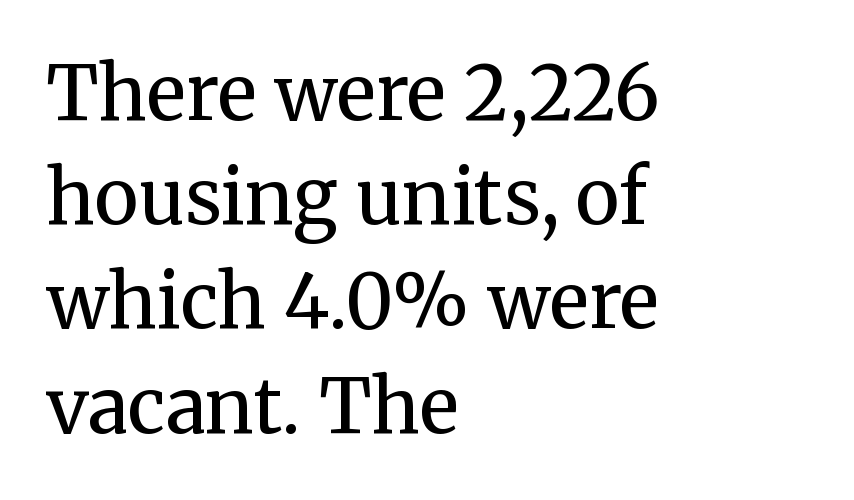
Line starts are locked; line ends wander. Stems here are at most as thick as an everyday book face. Quick note: underline off. The gaps between neighbouring characters are ordinary and unremarkable.
